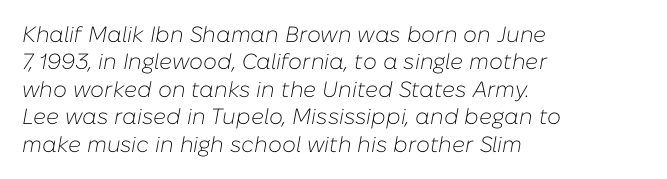
The image shows 22 px text type, italic (leaning right); set left-aligned, normal line spacing (1.25x), normal letter spacing, not underlined.
